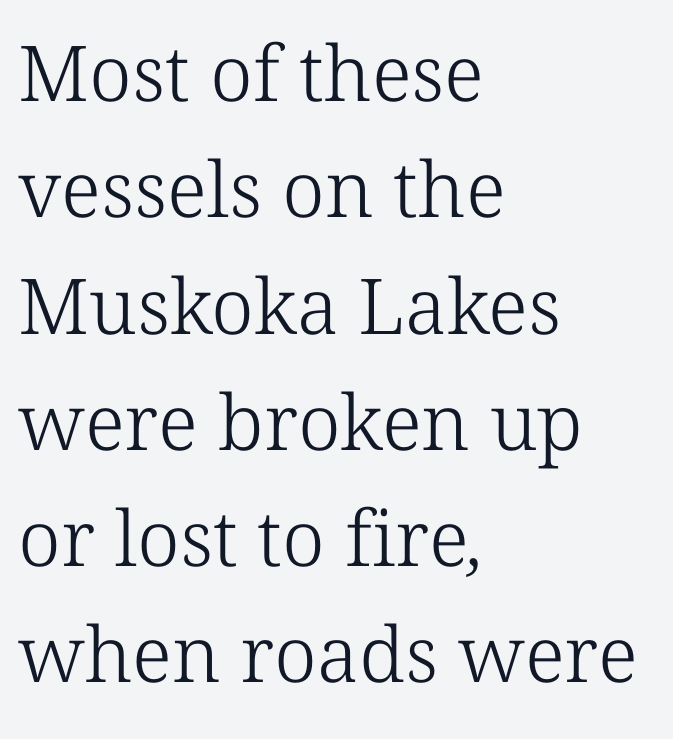
The image shows 77 px light serif type; set left-aligned, normal line spacing (1.51x), normal letter spacing, not underlined; low stroke contrast and a medium x-height.
